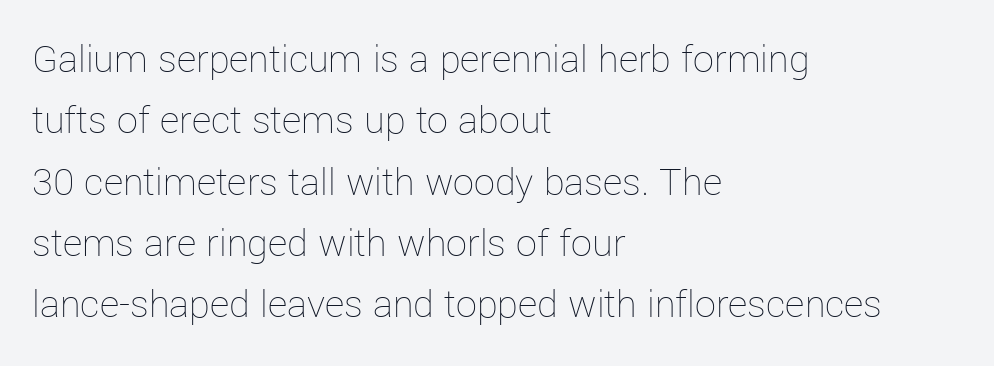
Q: Is the text bold? A: No.
Q: Is the text italic (slanted)? A: No, it is upright.
Q: Is the text underlined? A: No.
Q: How is the paragraph aligned? A: Left-aligned.
Q: Is the spacing between letters normal or unusually wide? A: Normal.
Q: Is the spacing between lines tight, normal or loose? A: Normal.
Q: Width (condensed, normal, or wide)? A: Normal.
Q: Stroke contrast? A: Low.
Q: x-height? A: Medium.
Q: Monospaced? A: No.
